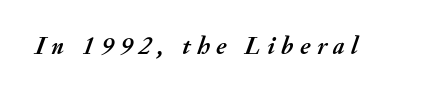
Substantial extra tracking has been applied to these lines. Anything drawn beneath the words? Only blank space. Is the type bold? Yes — the strokes are clearly thick and heavy. These lines were composed using italics.
